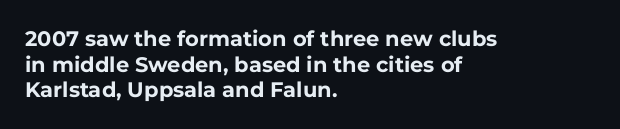
Q: Is the text bold? A: Yes.
Q: Is the text italic (slanted)? A: No, it is upright.
Q: Is the text underlined? A: No.
Q: How is the paragraph aligned? A: Left-aligned.
Q: Is the spacing between letters normal or unusually wide? A: Normal.
